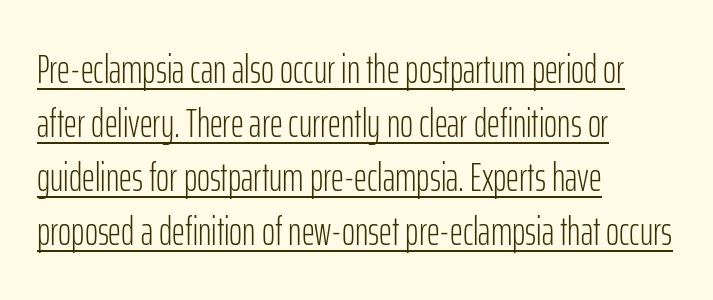
Q: Is the text bold? A: No.
Q: Is the text italic (slanted)? A: No, it is upright.
Q: Is the typeface a serif or a sans-serif typeface? A: Sans-serif.
Q: Is the text underlined? A: Yes.
Q: How is the paragraph aligned? A: Left-aligned.
Q: Is the spacing between letters normal or unusually wide? A: Normal.
Q: Is the spacing between lines tight, normal or loose? A: Normal.
Q: Width (condensed, normal, or wide)? A: Condensed.
Q: Stroke contrast? A: Low.
Q: x-height? A: Medium.
Q: Monospaced? A: No.
